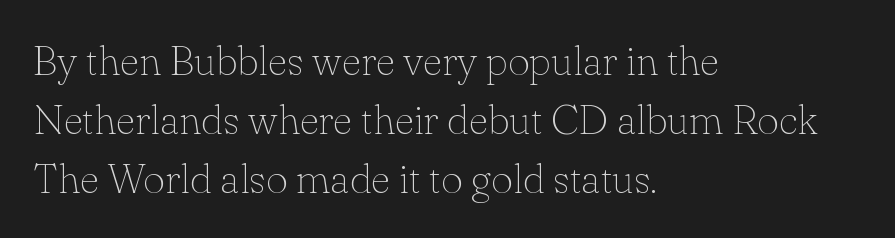
Leading matches the norm, producing a regular column. The cut favours lightness, reaching ordinary text weight at its darkest. The space directly below the letters is spotless. The type sits square on the baseline with zero lean. Character widths vary here, with narrow letters taking less room than wide ones.
